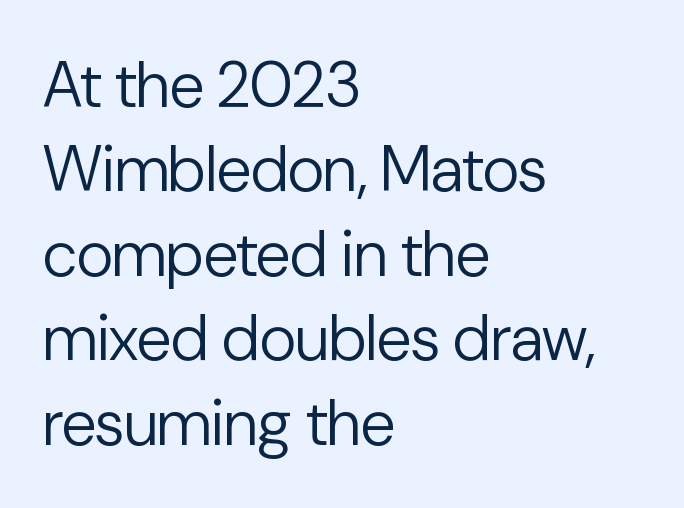
It's the straight-up-and-down kind of type. Summary of vertical rhythm: regular, with standard interline spacing. The lines in this sample share a left origin and differ only in where they stop. Letter spacing: default. Note the varied advance widths — an 'i' is clearly narrower than an 'm'. Unmarked baselines from the first word to the last.
